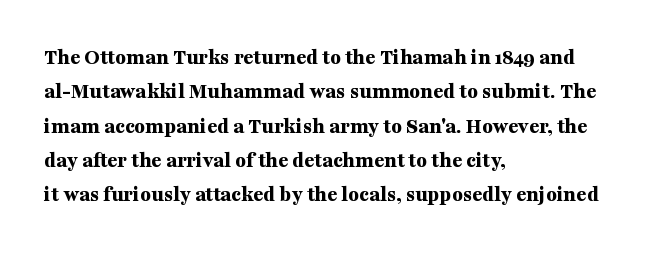
{"italic": "no", "bold": "yes", "underline": "no", "align": "left", "line_spacing": "normal", "line_spacing_ratio": 1.56, "letter_spacing": "normal", "letter_spacing_em": 0.0, "glyph_px": 22}
